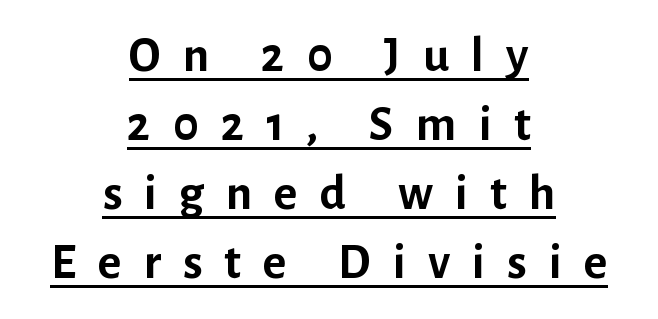
Here the glyphs are tracked loosely, breaking word shapes into spaced letters. What weight is shown? A full bold with thick strokes. One glance says typical: line gaps are just what's usual. This sample has the flowing, uneven cadence of proportional lettering. Notice how the passage keeps no hard edge, just a central spine.
